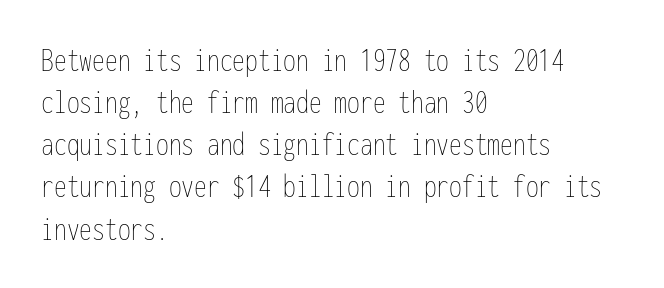
The image shows 34 px thin, condensed type, upright, monospaced; set left-aligned, line spacing 1.24x, normal letter spacing, not underlined; low stroke contrast and a medium x-height.
